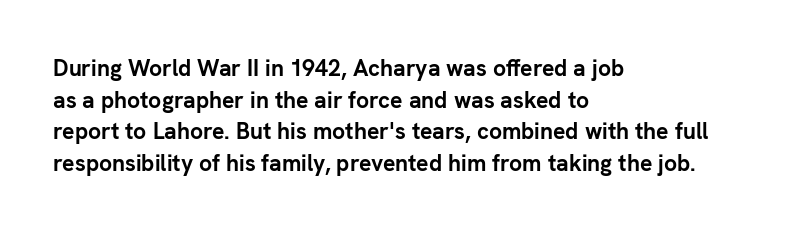
Q: Is the text bold? A: Yes.
Q: Is the text italic (slanted)? A: No, it is upright.
Q: Is the text underlined? A: No.
Q: How is the paragraph aligned? A: Left-aligned.
Q: Is the spacing between letters normal or unusually wide? A: Normal.
Q: Is the spacing between lines tight, normal or loose? A: Normal.
